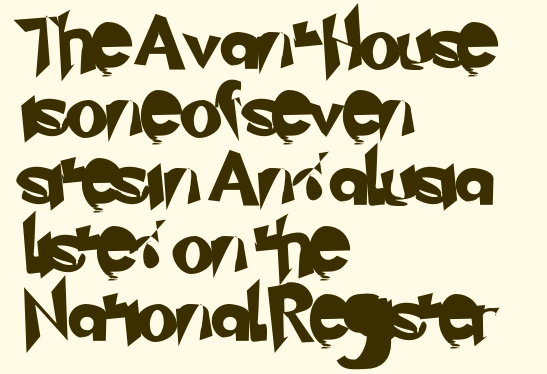
The image shows 54 px sans-serif type; set left-aligned, normal line spacing (1.26x), normal letter spacing, not underlined; low stroke contrast and a small x-height.
